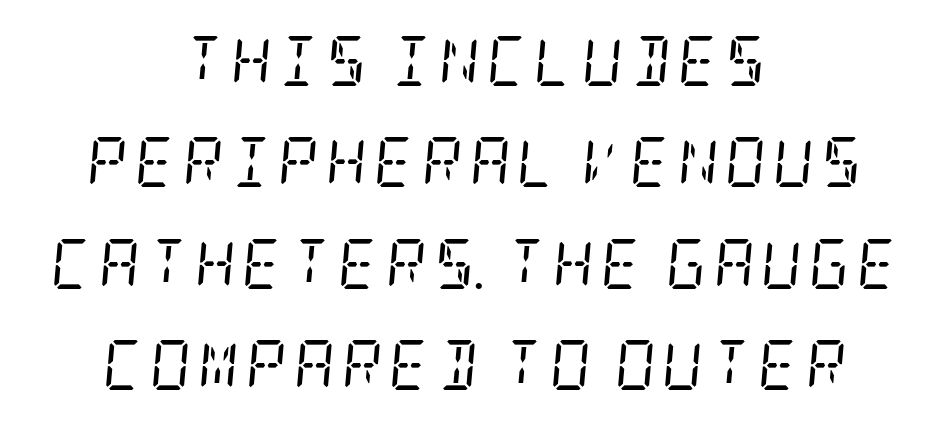
Has an underline been added? It has not. In CSS terms this would be text-align: center. Leading: increased. Tall strokes in this sample are angled rather than plumb. Check where the strokes stop: tiny serifs finish them off.
